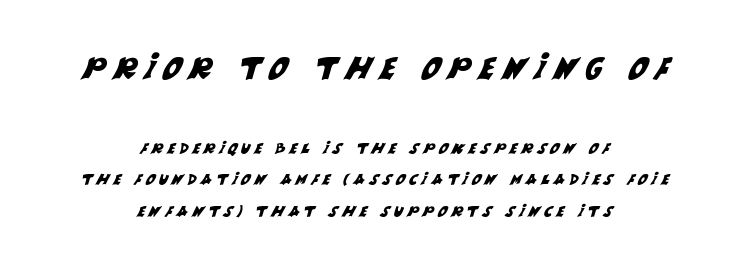
{"serif": "no", "width": "normal", "stroke_contrast": "medium", "x_height": "large", "monospaced": "no", "underline": "no", "align": "center", "line_spacing": "loose", "line_spacing_ratio": 2.12, "letter_spacing": "wide", "letter_spacing_em": 0.27, "larger_block": "first", "size_ratio": 2.0, "glyph_px": 30}
